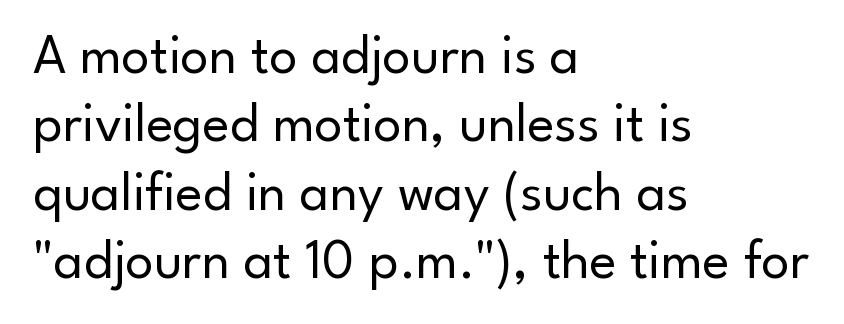
{"serif": "no", "italic": "no", "bold": "no", "weight": "regular", "width": "normal", "stroke_contrast": "low", "x_height": "small", "monospaced": "no", "underline": "no", "align": "left", "line_spacing_ratio": 1.22, "letter_spacing": "normal", "letter_spacing_em": 0.0, "glyph_px": 56}
